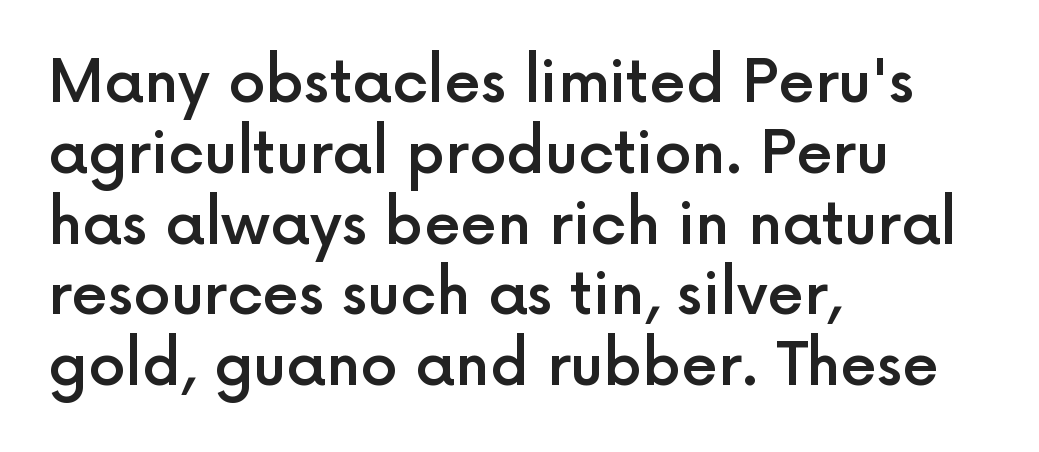
The image shows 59 px semibold sans-serif type, upright; set left-aligned, line spacing 1.2x, normal letter spacing, not underlined; a medium x-height.
